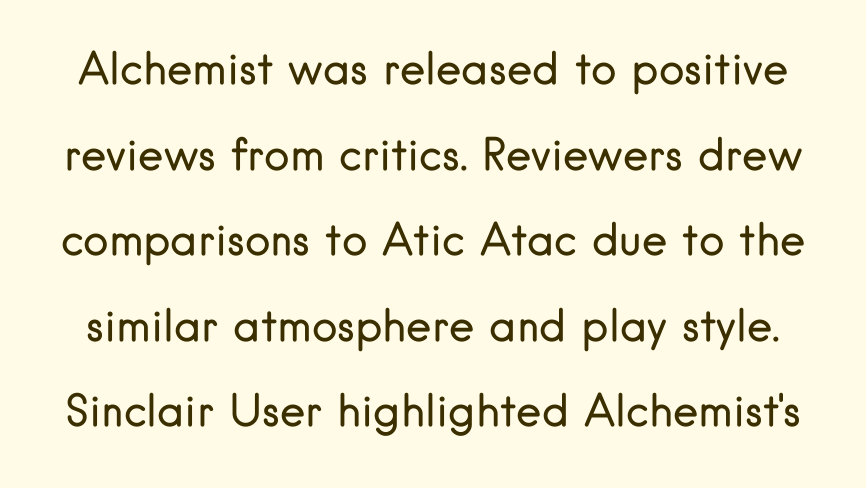
The image shows 43 px regular-weight sans-serif type, upright; set loose line spacing (1.99x), normal letter spacing, not underlined; low stroke contrast and a small x-height.
